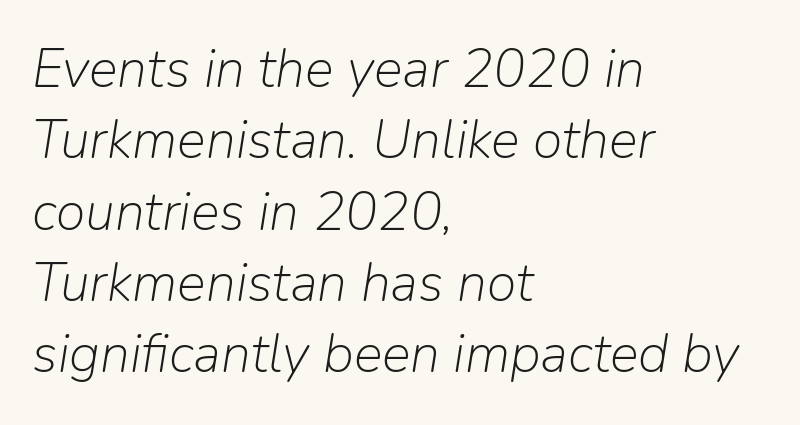
The image shows 54 px light type, italic (leaning right); set left-aligned, normal line spacing (1.32x), normal letter spacing, not underlined; low stroke contrast and a medium x-height.
